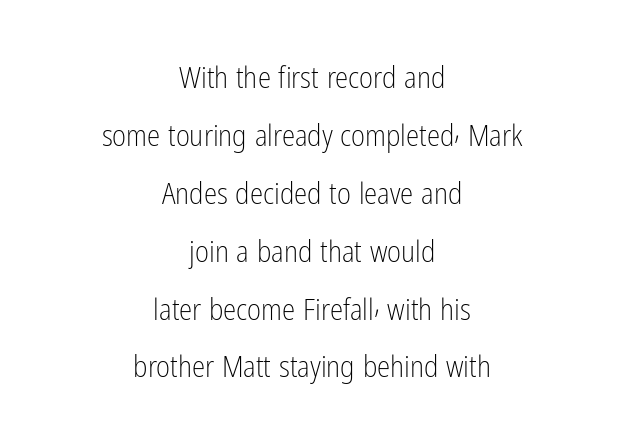
{"serif": "no", "italic": "no", "bold": "no", "weight": "light", "width": "condensed", "stroke_contrast": "low", "x_height": "medium", "monospaced": "no", "underline": "no", "align": "center", "line_spacing": "loose", "line_spacing_ratio": 1.93, "letter_spacing": "normal", "letter_spacing_em": 0.0, "glyph_px": 30}
